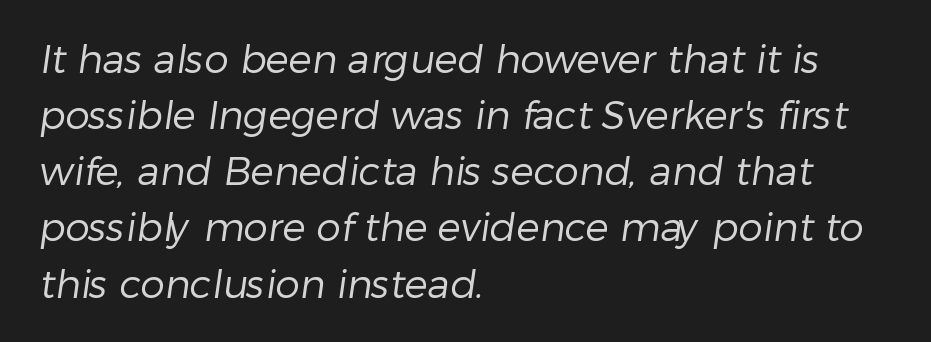
Q: Is the text bold? A: No.
Q: Is the typeface a serif or a sans-serif typeface? A: Sans-serif.
Q: Is the text underlined? A: No.
Q: How is the paragraph aligned? A: Left-aligned.
Q: Is the spacing between letters normal or unusually wide? A: Normal.
Q: Is the spacing between lines tight, normal or loose? A: Normal.
Q: Width (condensed, normal, or wide)? A: Normal.
Q: Stroke contrast? A: Low.
Q: x-height? A: Medium.
Q: Monospaced? A: No.
